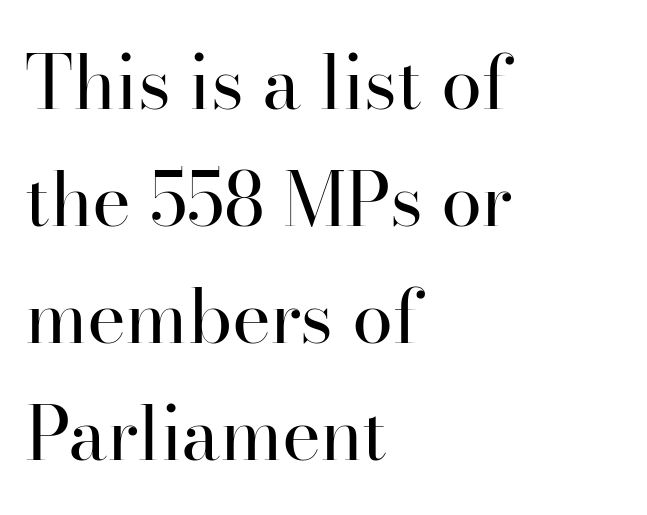
The letters stand straight up with perfectly vertical stems. Normally led — the rows are evenly, conventionally spaced. Here the designer chose a conventional face with non-uniform glyph widths. Is the letter spacing exaggerated? No — it looks like the ordinary default. The specimen omits any rule beneath the text block's lines. Layout note: lines flush left.
